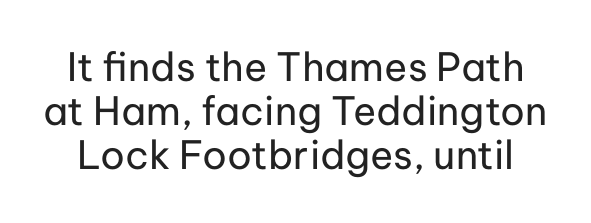
The font family rendered here belongs to the sans-serif group. Any mark beneath the type? The region is blank. Does the lettering tilt? It doesn't — this is upright. The passage shown is typed in a proportional face where columns would drift. Characters follow at the spacing the type designer built in.
